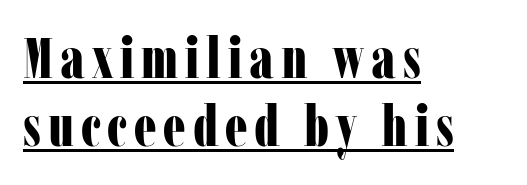
The image shows 57 px bold, condensed serif type, upright; set left-aligned, line spacing 1.2x, underlined; low stroke contrast and a medium x-height.
